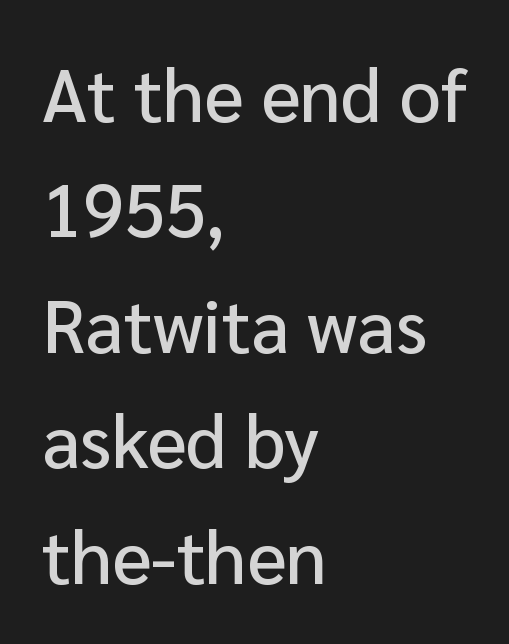
{"serif": "no", "italic": "no", "width": "normal", "stroke_contrast": "low", "x_height": "medium", "monospaced": "no", "underline": "no", "align": "left", "line_spacing": "normal", "line_spacing_ratio": 1.56, "letter_spacing": "normal", "letter_spacing_em": 0.0, "glyph_px": 74}
